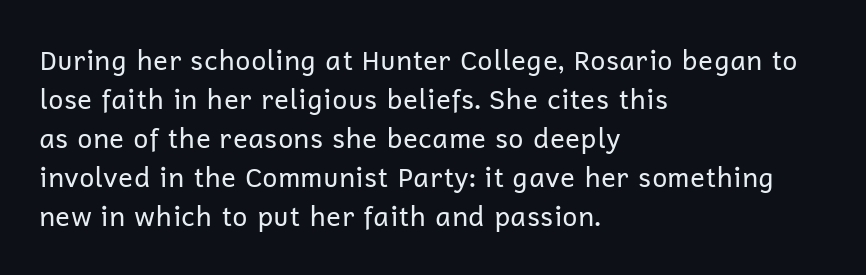
The image shows 27 px text type, upright; set left-aligned, normal line spacing (1.44x), normal letter spacing, not underlined.
